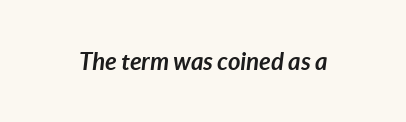
The image shows 24 px bold type, italic (leaning right); set normal letter spacing, not underlined.
